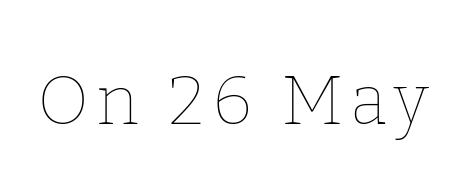
The image shows 69 px thin type, upright; set not underlined; low stroke contrast and a medium x-height.
